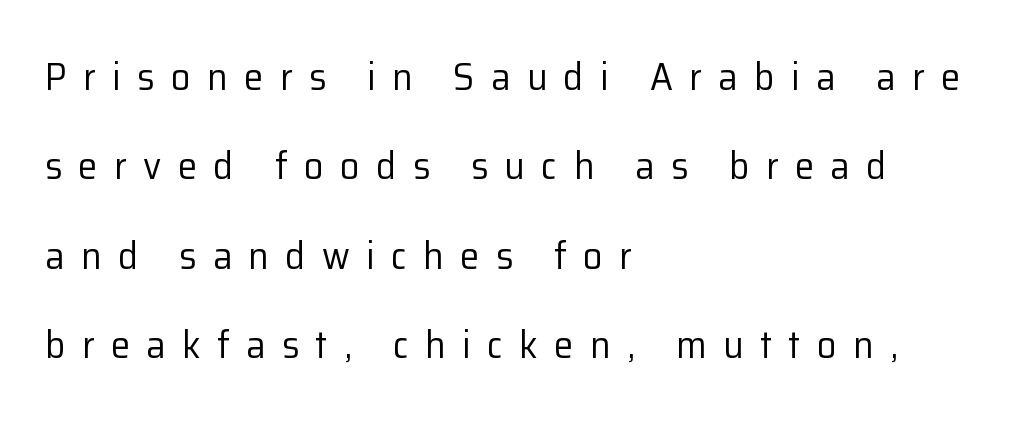
The image shows 39 px regular-weight sans-serif type, upright; set left-aligned, loose line spacing (2.29x), unusually wide letter spacing (+0.42 em), not underlined; low stroke contrast and a medium x-height.
